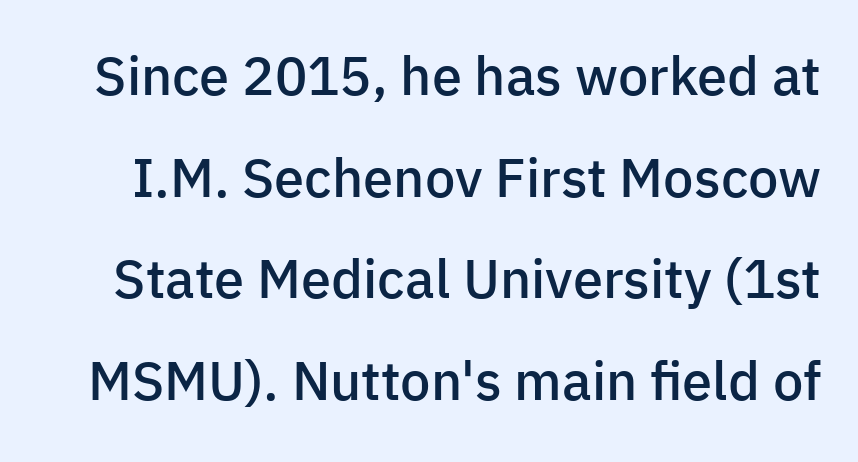
The image shows 54 px semibold sans-serif type, upright; set line spacing 1.88x, normal letter spacing, not underlined; low stroke contrast and a medium x-height.
